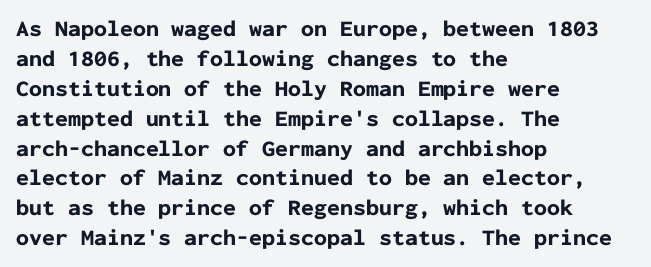
{"italic": "no", "bold": "yes", "underline": "no", "align": "left", "line_spacing": "normal", "line_spacing_ratio": 1.3, "letter_spacing": "normal", "letter_spacing_em": 0.0, "glyph_px": 23}
